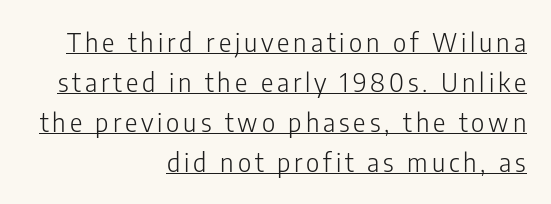
Q: Is the text bold? A: No.
Q: Is the text italic (slanted)? A: No, it is upright.
Q: Is the text underlined? A: Yes.
Q: How is the paragraph aligned? A: Right-aligned.
Q: Is the spacing between lines tight, normal or loose? A: Normal.
